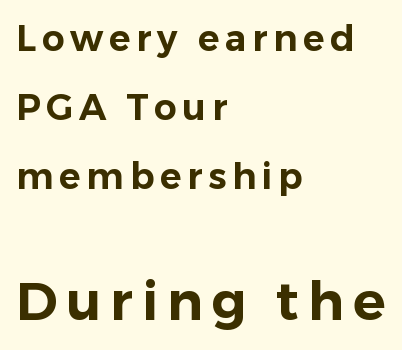
{"serif": "no", "italic": "no", "width": "normal", "stroke_contrast": "low", "x_height": "medium", "monospaced": "no", "underline": "no", "align": "left", "line_spacing": "loose", "line_spacing_ratio": 1.92, "larger_block": "second", "size_ratio": 1.5, "glyph_px": 54}
